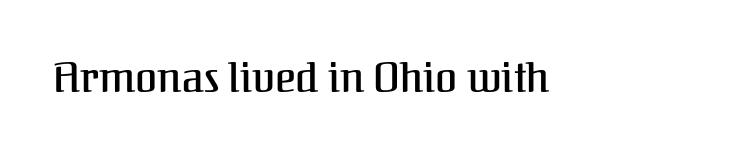
Q: Is the text italic (slanted)? A: No, it is upright.
Q: Is the typeface a serif or a sans-serif typeface? A: Serif.
Q: Is the text underlined? A: No.
Q: Is the spacing between letters normal or unusually wide? A: Normal.
Q: Width (condensed, normal, or wide)? A: Normal.
Q: Stroke contrast? A: Medium.
Q: x-height? A: Medium.
Q: Monospaced? A: No.
